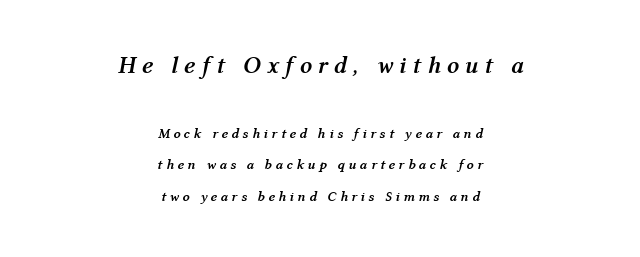
Vertically, the passage feels expansive, rows floating well apart. Is the type slanted? Yes — the strokes lean at a clear angle. Bold? Absolutely — the strokes are thick and heavy. The type is letterspaced generously, with wide tracking. Casual observation: everything's sitting right in the middle.
